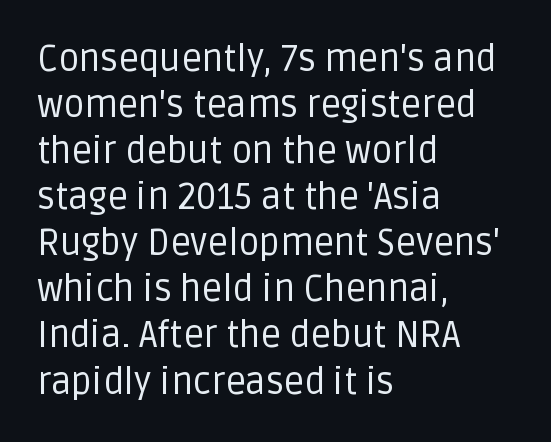
{"serif": "no", "italic": "no", "bold": "no", "weight": "regular", "width": "normal", "stroke_contrast": "low", "x_height": "large", "monospaced": "no", "underline": "no", "align": "left", "line_spacing": "normal", "line_spacing_ratio": 1.28, "letter_spacing": "normal", "letter_spacing_em": 0.0, "glyph_px": 36}
